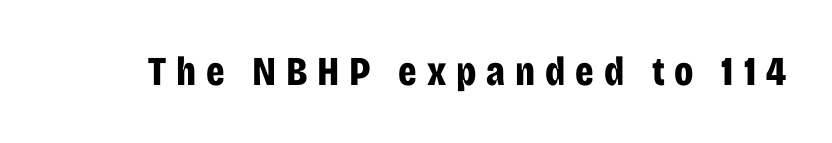
{"serif": "no", "italic": "no", "bold": "yes", "weight": "bold", "width": "condensed", "stroke_contrast": "low", "x_height": "large", "monospaced": "no", "underline": "no", "letter_spacing": "wide", "letter_spacing_em": 0.24, "glyph_px": 41}
